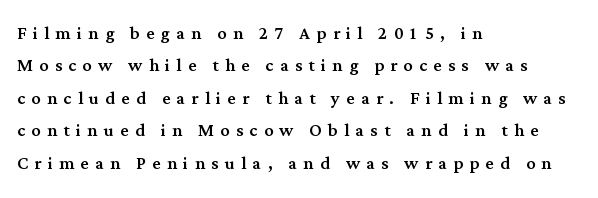
Q: Is the text italic (slanted)? A: No, it is upright.
Q: Is the text underlined? A: No.
Q: How is the paragraph aligned? A: Left-aligned.
Q: Is the spacing between letters normal or unusually wide? A: Unusually wide.
Q: Is the spacing between lines tight, normal or loose? A: Normal.
